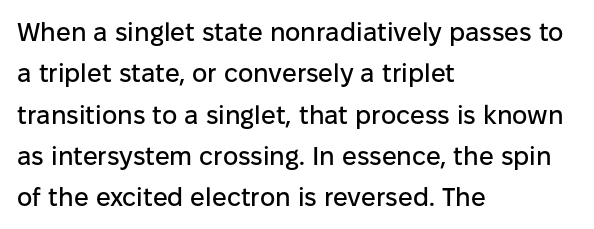
The image shows 26 px text type, upright; set left-aligned, normal line spacing (1.59x), normal letter spacing, not underlined.
